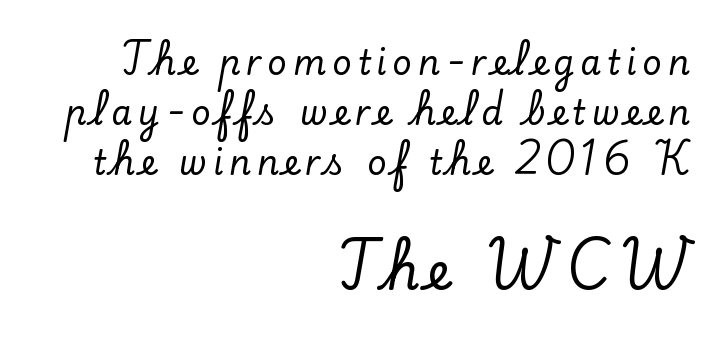
The image shows 51 px serif type; set right-aligned, normal line spacing (1.47x), not underlined; the second (bottom) block is 1.5x larger; low stroke contrast and a small x-height.
